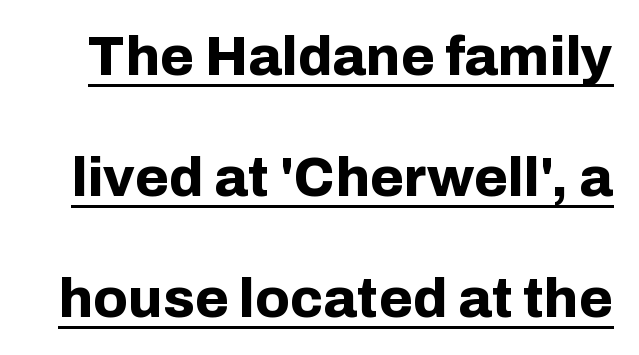
{"serif": "no", "italic": "no", "bold": "yes", "weight": "bold", "width": "normal", "stroke_contrast": "low", "x_height": "medium", "monospaced": "no", "underline": "yes", "line_spacing": "loose", "line_spacing_ratio": 2.2, "letter_spacing": "normal", "letter_spacing_em": 0.0, "glyph_px": 55}
